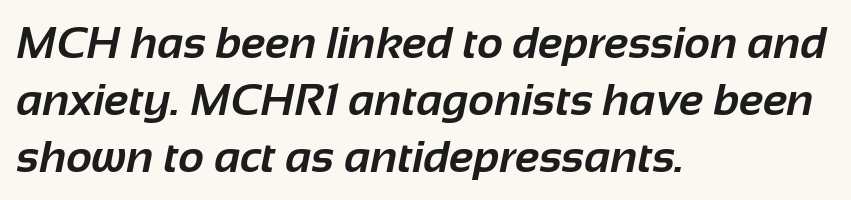
What stands out about the letter spacing? Nothing — it is the standard amount. Vertical spacing — default. Leftover space on each line is placed entirely after the last word. The passage shown is typed in a proportional face where columns would drift. Check where the strokes stop: nothing finishes them off — pure sans. Nobody drew a line under any word here.
